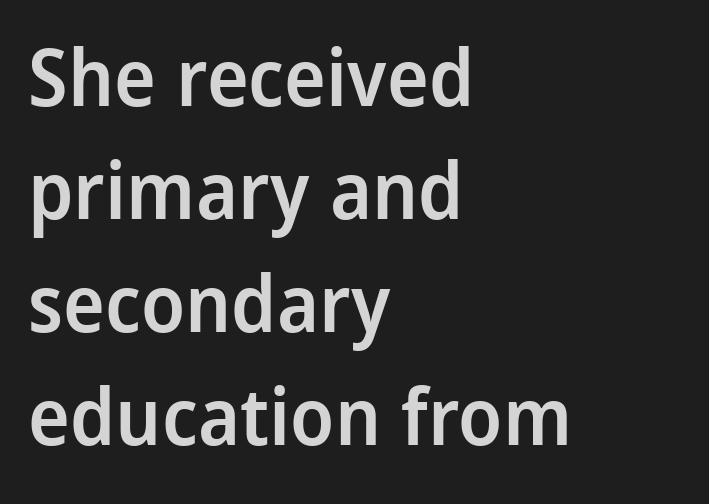
{"serif": "no", "italic": "no", "bold": "semi", "weight": "semibold", "width": "condensed", "stroke_contrast": "low", "x_height": "large", "monospaced": "no", "underline": "no", "align": "left", "line_spacing": "normal", "line_spacing_ratio": 1.43, "letter_spacing": "normal", "letter_spacing_em": 0.0, "glyph_px": 79}
